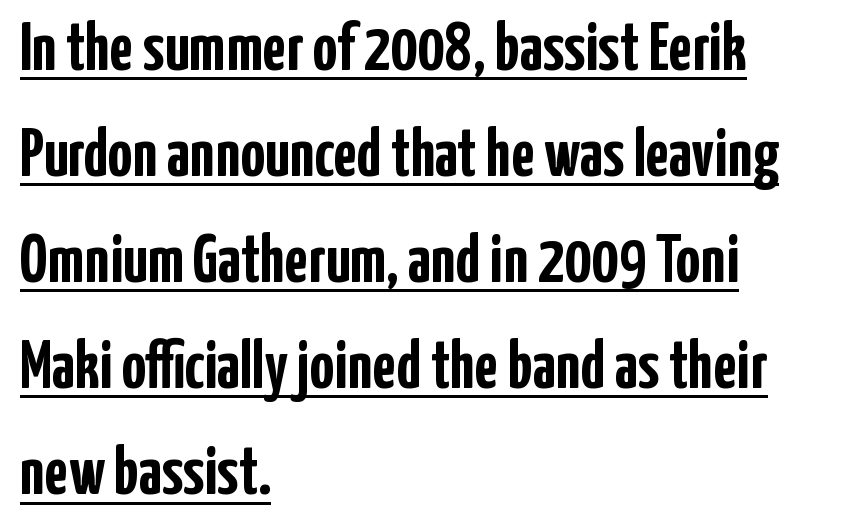
Q: Is the text bold? A: Yes.
Q: Is the text italic (slanted)? A: No, it is upright.
Q: Is the typeface a serif or a sans-serif typeface? A: Sans-serif.
Q: Is the text underlined? A: Yes.
Q: How is the paragraph aligned? A: Left-aligned.
Q: Is the spacing between letters normal or unusually wide? A: Normal.
Q: Is the spacing between lines tight, normal or loose? A: Normal.
Q: Width (condensed, normal, or wide)? A: Condensed.
Q: Stroke contrast? A: Low.
Q: x-height? A: Medium.
Q: Monospaced? A: No.
